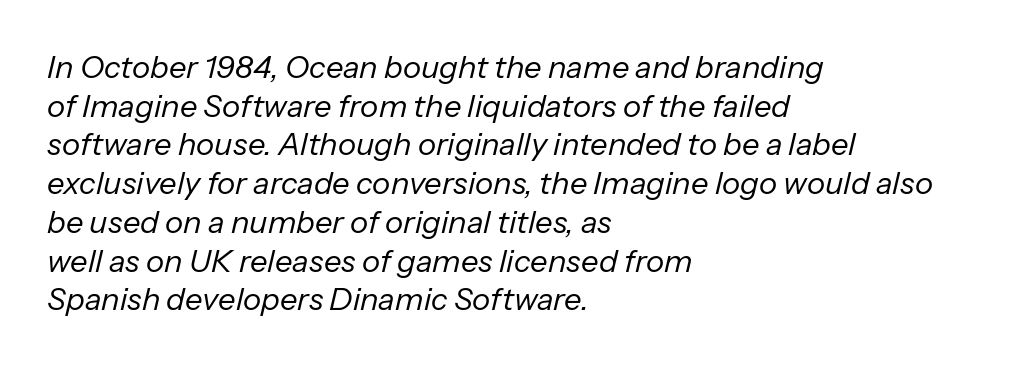
Type without underlining. Proportional: the letters do not fall into vertical columns. Visually the block forms a straight wall on the left and a jagged coastline on the right. If you drew a line through each stem, it would be angled.
